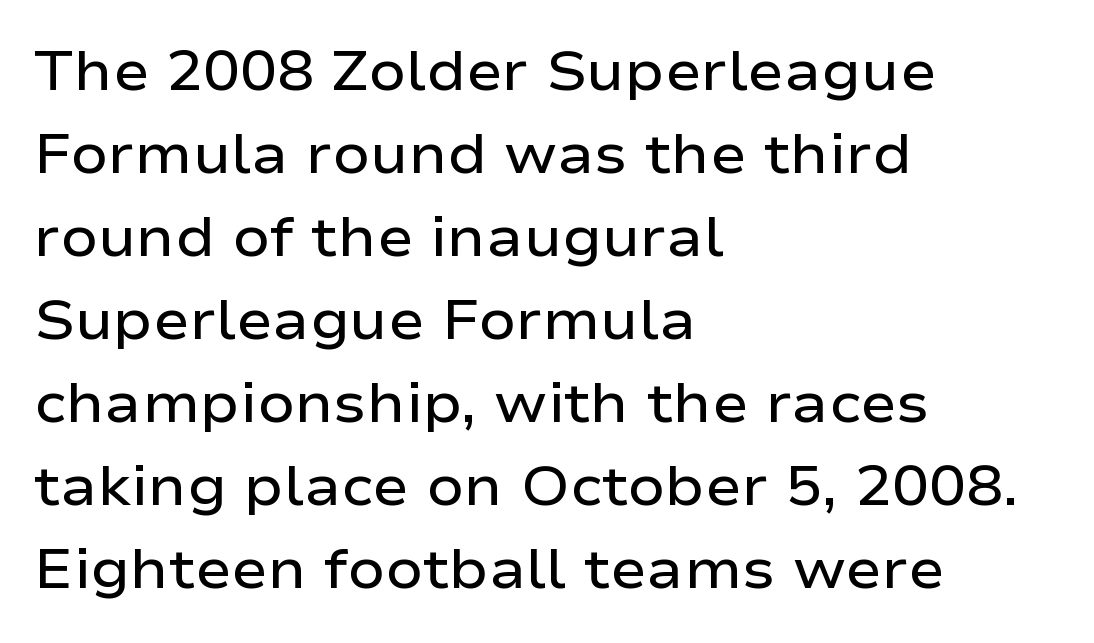
Q: Is the text bold? A: Semi-bold.
Q: Is the text italic (slanted)? A: No, it is upright.
Q: Is the typeface a serif or a sans-serif typeface? A: Sans-serif.
Q: Is the text underlined? A: No.
Q: How is the paragraph aligned? A: Left-aligned.
Q: Is the spacing between letters normal or unusually wide? A: Normal.
Q: Is the spacing between lines tight, normal or loose? A: Normal.
Q: Width (condensed, normal, or wide)? A: Wide.
Q: Stroke contrast? A: Low.
Q: x-height? A: Medium.
Q: Monospaced? A: No.
